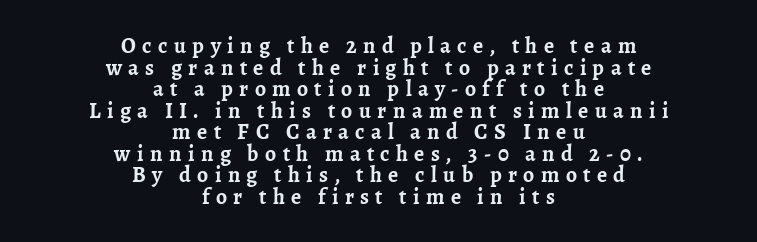
{"italic": "no", "bold": "yes", "underline": "no", "align": "center", "line_spacing": "tight", "line_spacing_ratio": 0.98, "letter_spacing": "wide", "letter_spacing_em": 0.29, "glyph_px": 22}
